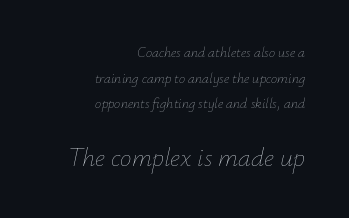
The image shows 26 px text type, italic (leaning right); set right-aligned, line spacing 1.83x, normal letter spacing, not underlined; the second (bottom) block is 1.86x larger.
